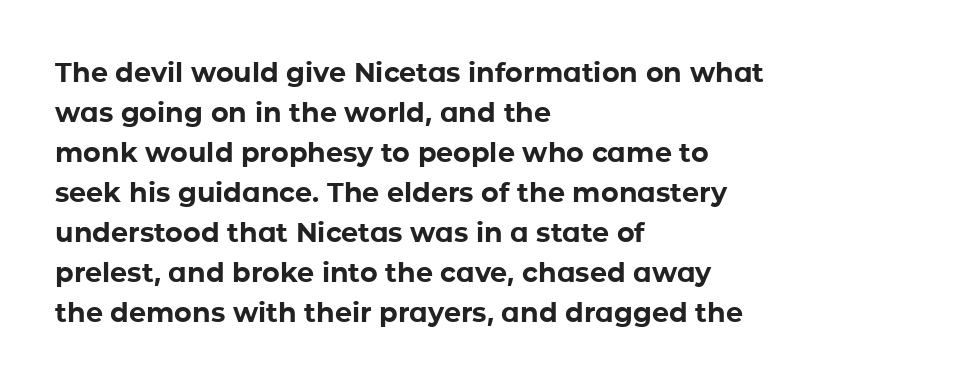
{"italic": "no", "bold": "yes", "underline": "no", "align": "left", "line_spacing": "normal", "line_spacing_ratio": 1.48, "letter_spacing": "normal", "letter_spacing_em": 0.0, "glyph_px": 27}
